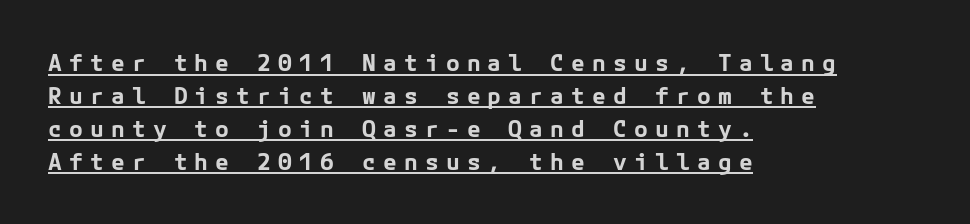
Q: Is the text bold? A: Yes.
Q: Is the text italic (slanted)? A: No, it is upright.
Q: Is the text underlined? A: Yes.
Q: How is the paragraph aligned? A: Left-aligned.
Q: Is the spacing between letters normal or unusually wide? A: Unusually wide.
Q: Is the spacing between lines tight, normal or loose? A: Normal.
